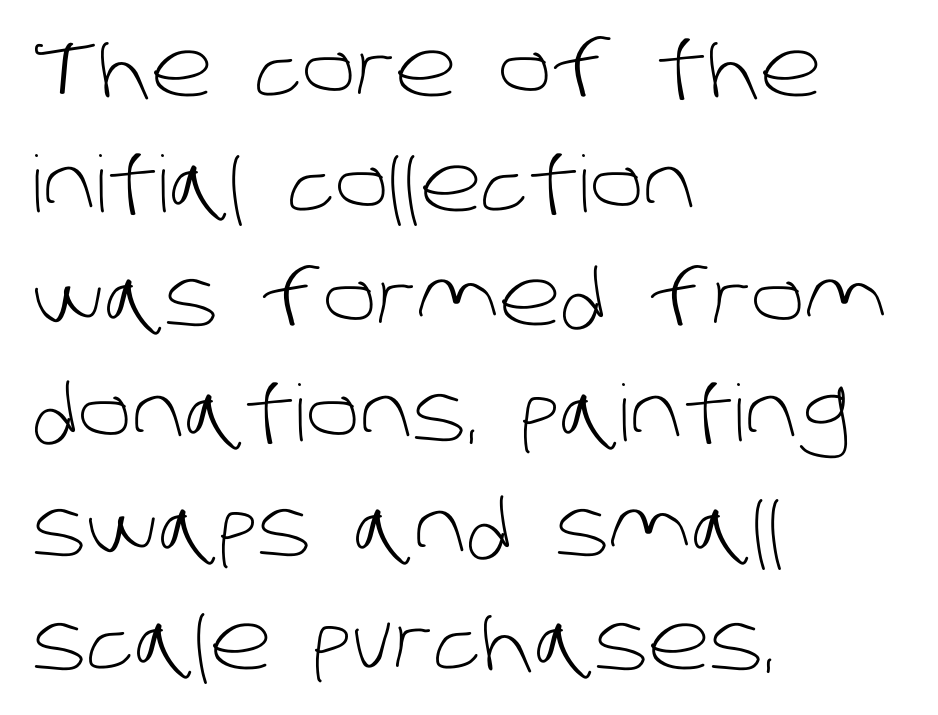
Q: Is the text bold? A: No.
Q: Is the typeface a serif or a sans-serif typeface? A: Sans-serif.
Q: Is the text underlined? A: No.
Q: How is the paragraph aligned? A: Left-aligned.
Q: Is the spacing between letters normal or unusually wide? A: Normal.
Q: Is the spacing between lines tight, normal or loose? A: Normal.
Q: Width (condensed, normal, or wide)? A: Normal.
Q: Stroke contrast? A: Low.
Q: x-height? A: Large.
Q: Monospaced? A: No.
